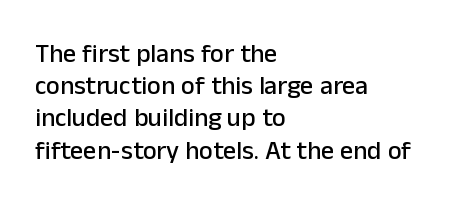
{"italic": "no", "underline": "no", "align": "left", "line_spacing_ratio": 1.24, "letter_spacing": "normal", "letter_spacing_em": 0.0, "glyph_px": 26}
